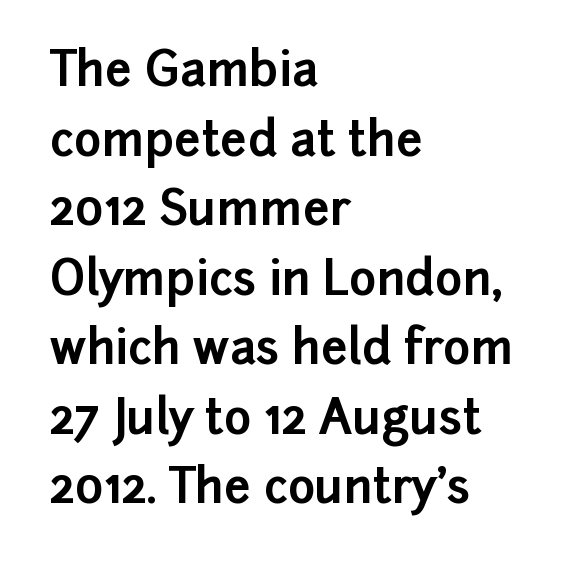
This sample uses a sans-serif face. Unlike italic type, these characters show no tilt at all. There is no visible air inserted between adjacent glyphs. Words float on clear page, feet unadorned. Strokes here are thick enough to call this a true bold.
